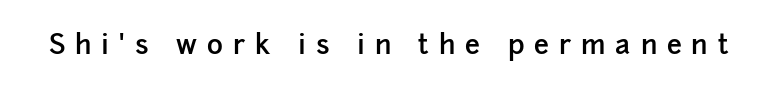
{"italic": "no", "bold": "semi", "underline": "no", "letter_spacing": "wide", "letter_spacing_em": 0.37, "glyph_px": 27}
